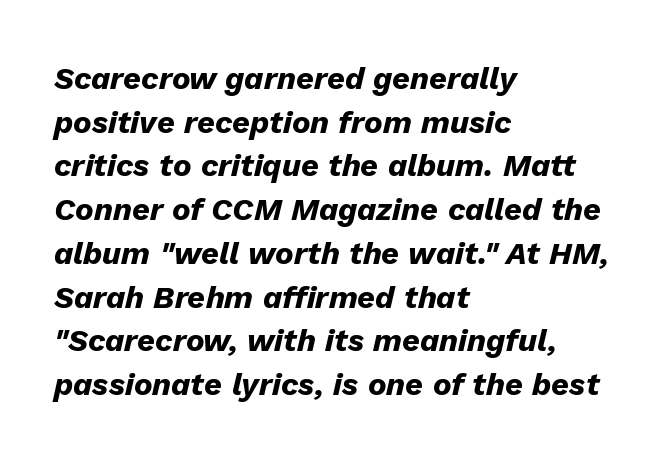
The image shows 31 px heavy type, italic (leaning right); set left-aligned, normal line spacing (1.41x), normal letter spacing, not underlined; low stroke contrast and a medium x-height.
